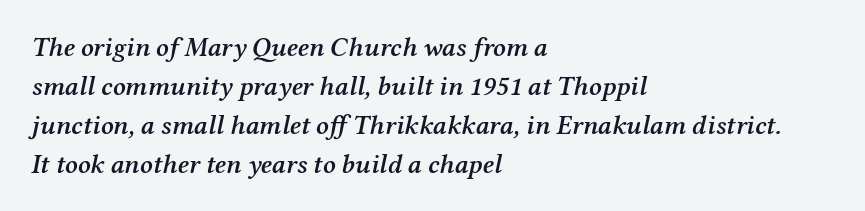
The image shows 27 px text type, italic (leaning right); set left-aligned, normal line spacing (1.44x), normal letter spacing, not underlined.
